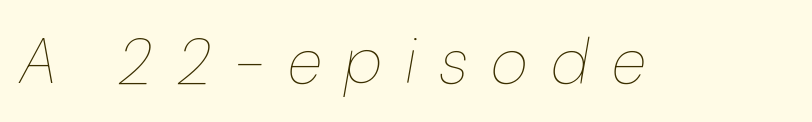
Q: Is the text bold? A: No.
Q: Is the text italic (slanted)? A: Yes, it leans right by about 10 degrees.
Q: Is the text underlined? A: No.
Q: Is the spacing between letters normal or unusually wide? A: Unusually wide.
Q: Width (condensed, normal, or wide)? A: Normal.
Q: Stroke contrast? A: Low.
Q: x-height? A: Medium.
Q: Monospaced? A: No.
